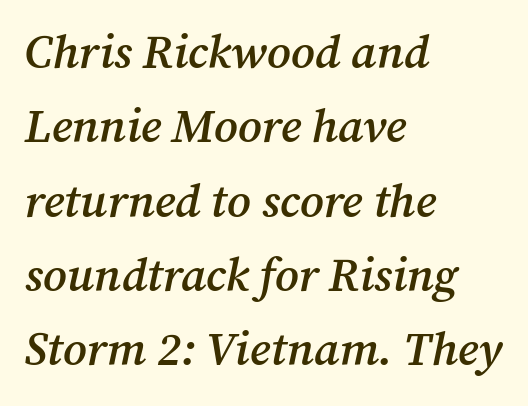
Q: Is the text bold? A: Semi-bold.
Q: Is the text italic (slanted)? A: Yes, it leans right by about 12 degrees.
Q: Is the typeface a serif or a sans-serif typeface? A: Serif.
Q: Is the text underlined? A: No.
Q: How is the paragraph aligned? A: Left-aligned.
Q: Is the spacing between letters normal or unusually wide? A: Normal.
Q: Is the spacing between lines tight, normal or loose? A: Normal.
Q: Width (condensed, normal, or wide)? A: Normal.
Q: Stroke contrast? A: Medium.
Q: x-height? A: Medium.
Q: Monospaced? A: No.
